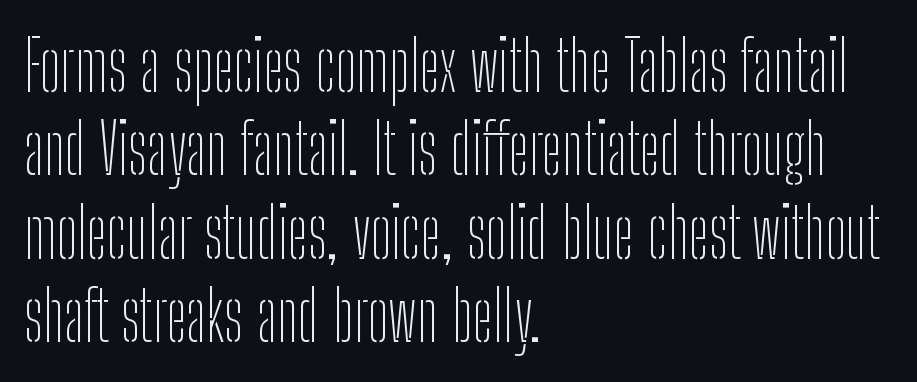
The designer went with a sans here, leaving each stem footless. Think of a printed novel: that variable character pitch is what you see here. Check under the words: just untouched page. Weight: in the light-to-regular range. Spacing between characters is what you'd get straight out of the box.
